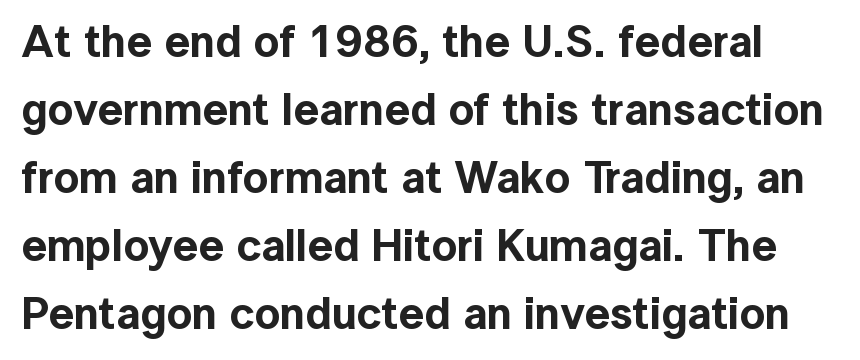
{"serif": "no", "italic": "no", "width": "normal", "x_height": "medium", "monospaced": "no", "underline": "no", "line_spacing": "normal", "line_spacing_ratio": 1.51, "letter_spacing": "normal", "letter_spacing_em": 0.0, "glyph_px": 45}
